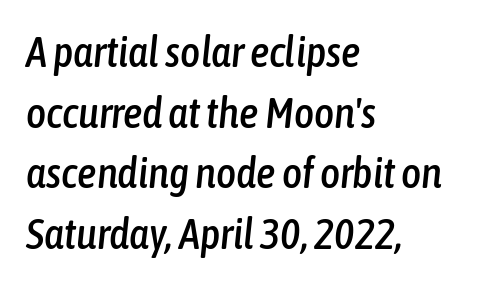
Honestly, the letter spacing is just normal — you wouldn't notice it. Think of a printed novel: that variable character pitch is what you see here. Honestly, there is no underline to notice here at all. Would a proofreader flag this as italicized? Yes. The paragraph shown leans on its left margin. The leading is moderate, giving the passage an even texture.
